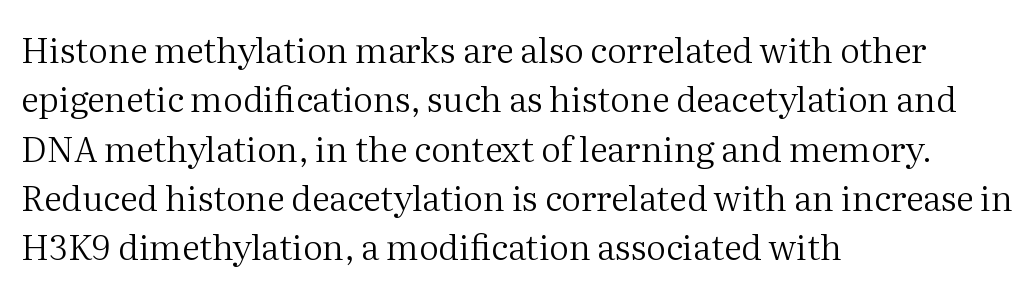
The image shows 35 px regular-weight serif type, upright; set left-aligned, normal line spacing (1.41x), normal letter spacing, not underlined; medium stroke contrast and a medium x-height.
